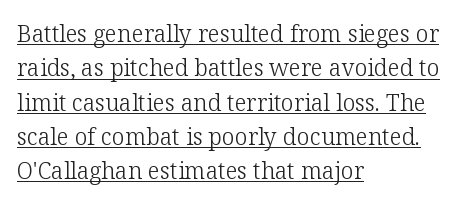
Every stem runs plumb, perpendicular to the baseline. Is the block centered? No — it sits flush against the left margin. No chunkiness to these letters — they're not bold. Students, observe: this is what conventionally led text looks like. Quick note: underline on. How are the letters spaced? Ordinarily, with no added tracking.
